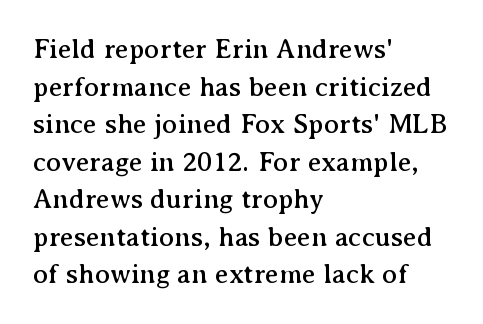
The baseline area is clear. Each new line begins a customary step beneath the previous one. The letters carry serifs — small finishing strokes at the ends of their stems. The lines are quadded left. If you drew a line through each stem, it would be perfectly vertical.
